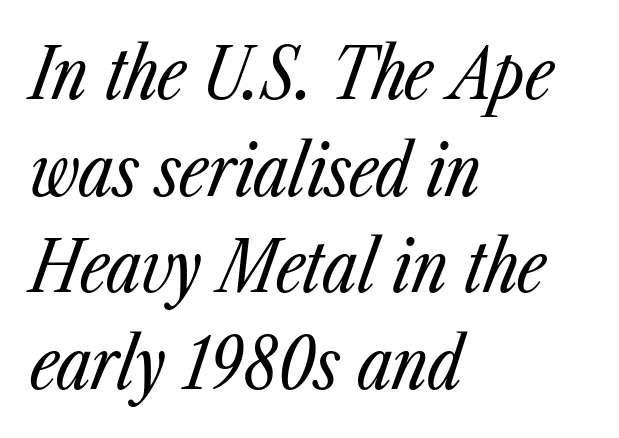
Q: Is the text bold? A: No.
Q: Is the text italic (slanted)? A: Yes, it leans right by about 23 degrees.
Q: Is the text underlined? A: No.
Q: How is the paragraph aligned? A: Left-aligned.
Q: Is the spacing between letters normal or unusually wide? A: Normal.
Q: Is the spacing between lines tight, normal or loose? A: Normal.
Q: Width (condensed, normal, or wide)? A: Condensed.
Q: Stroke contrast? A: Low.
Q: x-height? A: Medium.
Q: Monospaced? A: No.
